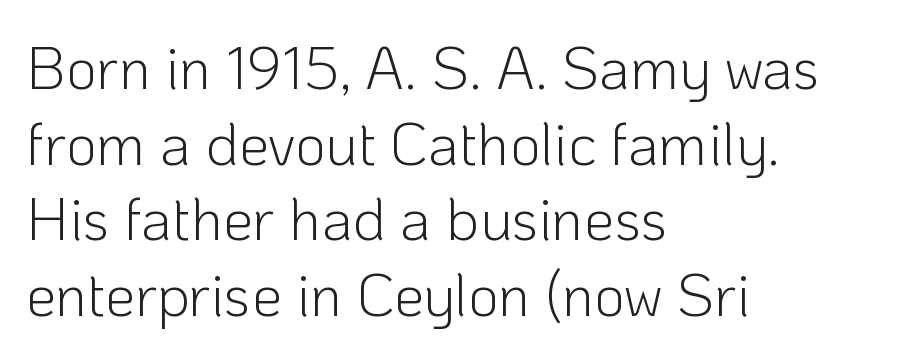
The image shows 60 px light sans-serif type, upright; set left-aligned, normal line spacing (1.26x), normal letter spacing, not underlined; low stroke contrast and a medium x-height.
